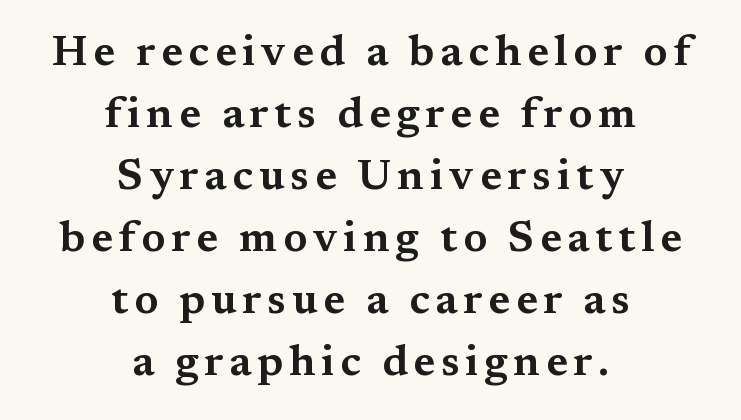
{"serif": "yes", "italic": "no", "width": "wide", "stroke_contrast": "medium", "x_height": "medium", "monospaced": "no", "underline": "no", "align": "center", "line_spacing": "normal", "line_spacing_ratio": 1.44, "glyph_px": 43}
